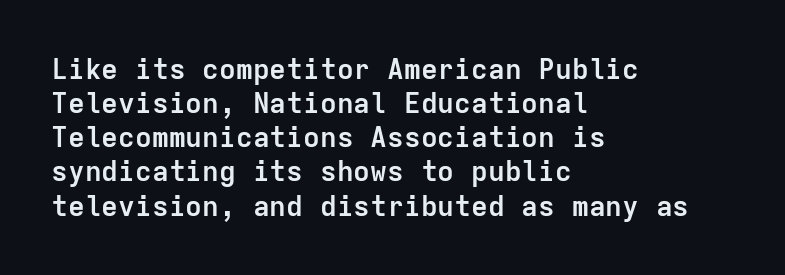
The rendering anchors every line to the left-hand side. Rule under the text: the space is simply empty. Here the designer chose a console-style face with uniform glyph widths. Is there any slant? The stems are plumb.
